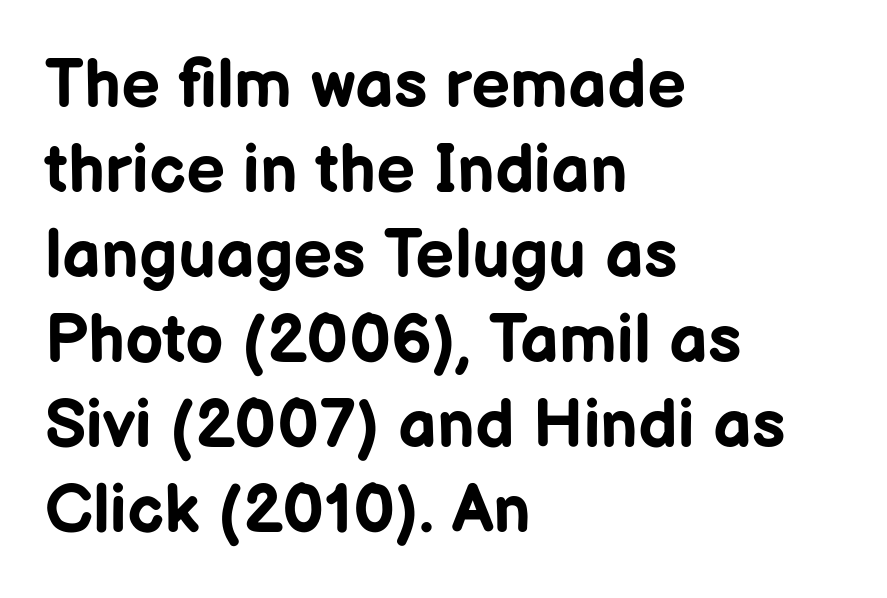
The specimen omits any rule beneath the text block's lines. Here the designer chose a conventional face with non-uniform glyph widths. This rendering employs a face without finishing strokes, i.e., a sans-serif. What weight is shown? A full bold with thick strokes.
